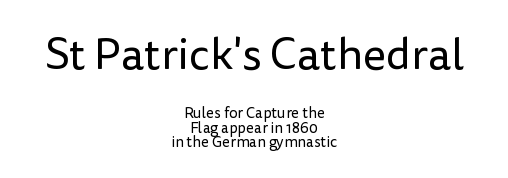
Q: Is the text bold? A: No.
Q: Is the text italic (slanted)? A: No, it is upright.
Q: Is the typeface a serif or a sans-serif typeface? A: Sans-serif.
Q: Is the text underlined? A: No.
Q: How is the paragraph aligned? A: Centered.
Q: Is the spacing between letters normal or unusually wide? A: Normal.
Q: Is the spacing between lines tight, normal or loose? A: Tight.
Q: Which block of text is set in a larger size, the first (top) or the second (bottom)? A: The first (top) one.
Q: Width (condensed, normal, or wide)? A: Normal.
Q: Stroke contrast? A: Low.
Q: x-height? A: Medium.
Q: Monospaced? A: No.
